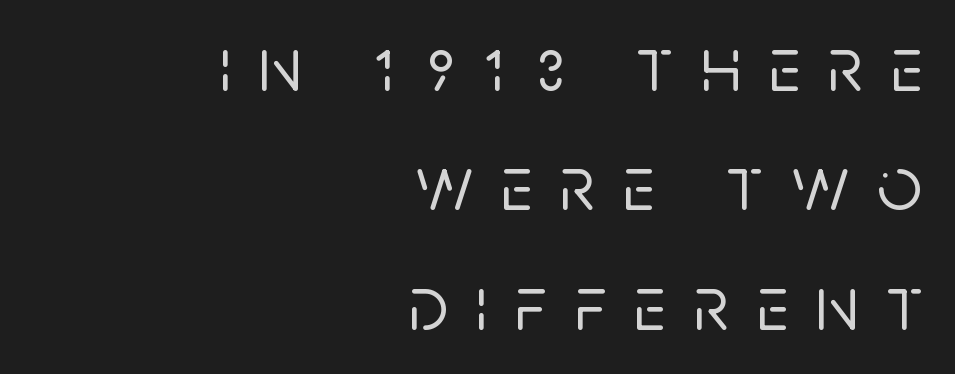
The image shows 79 px sans-serif type, upright; set right-aligned, normal line spacing (1.51x), unusually wide letter spacing (+0.35 em), not underlined; low stroke contrast and a large x-height.
